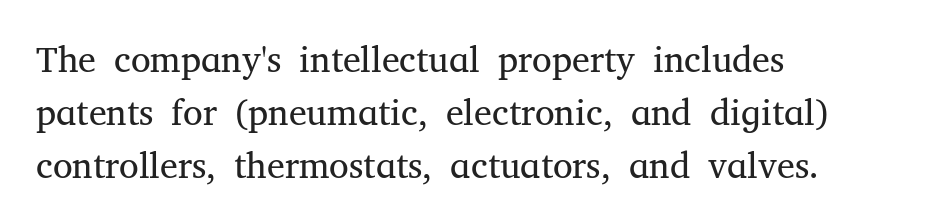
The image shows 36 px regular-weight serif type, upright; set left-aligned, normal line spacing (1.47x), normal letter spacing, not underlined; medium stroke contrast and a medium x-height.
